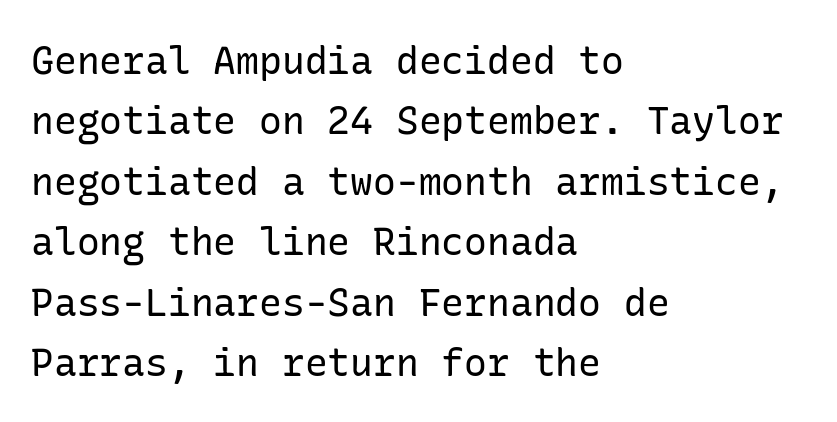
The image shows 38 px regular-weight sans-serif type, upright; set left-aligned, normal line spacing (1.59x), normal letter spacing, not underlined; low stroke contrast and a medium x-height.
